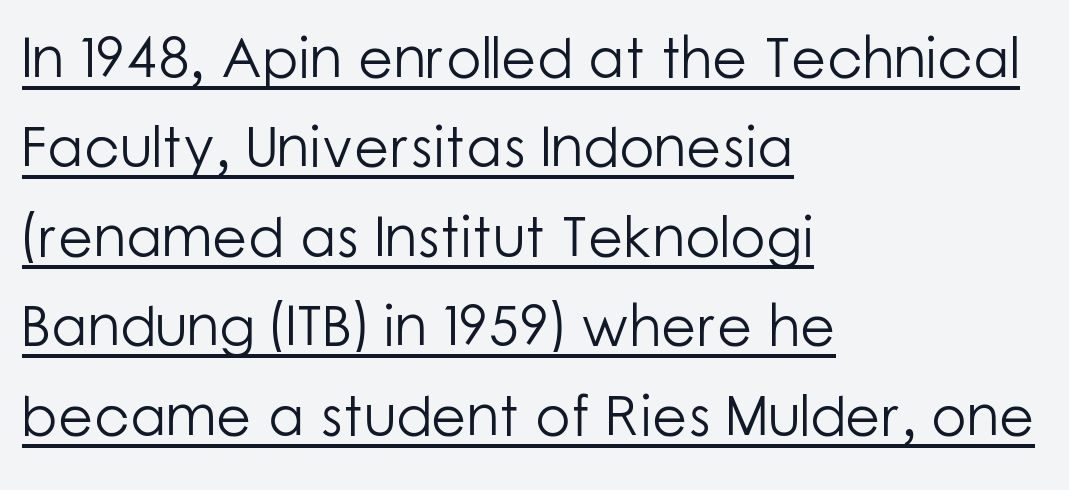
The specimen reads as upright at a glance. Caption: multi-line text, flush left, ragged right. Spacing verdict: proportional, widths tailored to each character. There is no visible air inserted between adjacent glyphs. The specimen includes a rule beneath the text block's lines. The glyphs in this specimen are sans serif.
